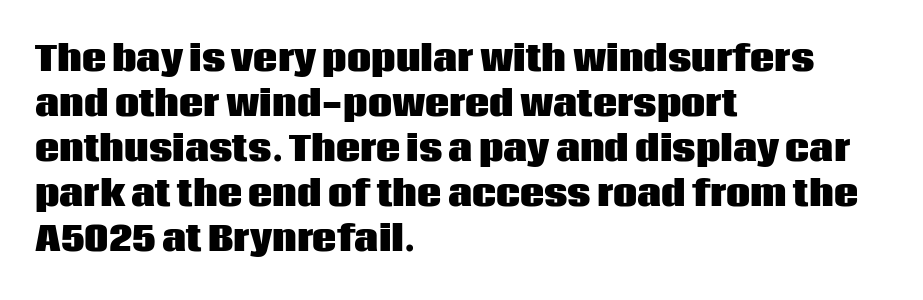
Visually the block forms a straight wall on the left and a jagged coastline on the right. Heavy-handed strokes throughout: this text is bold. The letters advance in unequal steps, a hallmark of proportional type. The space between consecutive lines is moderate. The characters display no serif detailing; their extremities are plain.
